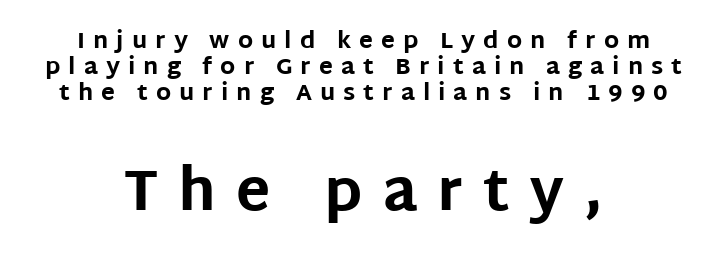
Q: Is the text bold? A: Yes.
Q: Is the text italic (slanted)? A: No, it is upright.
Q: Is the typeface a serif or a sans-serif typeface? A: Sans-serif.
Q: Is the text underlined? A: No.
Q: How is the paragraph aligned? A: Centered.
Q: Is the spacing between letters normal or unusually wide? A: Unusually wide.
Q: Is the spacing between lines tight, normal or loose? A: Tight.
Q: Which block of text is set in a larger size, the first (top) or the second (bottom)? A: The second (bottom) one.
Q: Width (condensed, normal, or wide)? A: Normal.
Q: Stroke contrast? A: Low.
Q: x-height? A: Large.
Q: Monospaced? A: No.
